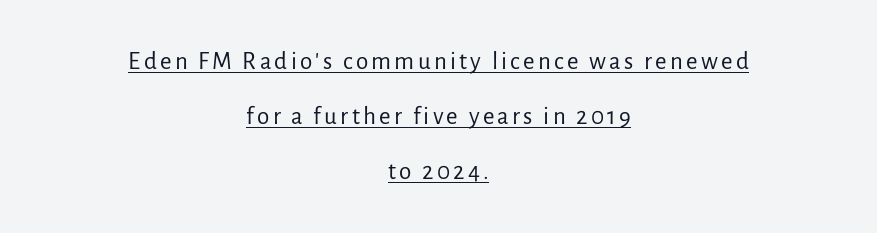
The image shows 25 px text type, upright; set centered, loose line spacing (2.2x), underlined.
